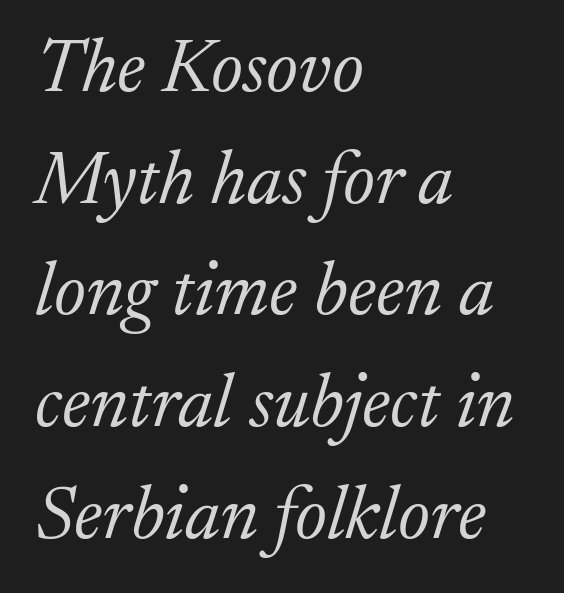
{"serif": "yes", "italic": "yes", "lean": "right", "slant_degrees": 17, "bold": "no", "weight": "light", "width": "normal", "stroke_contrast": "low", "x_height": "medium", "monospaced": "no", "underline": "no", "align": "left", "line_spacing": "normal", "line_spacing_ratio": 1.49, "letter_spacing": "normal", "letter_spacing_em": 0.0, "glyph_px": 75}
